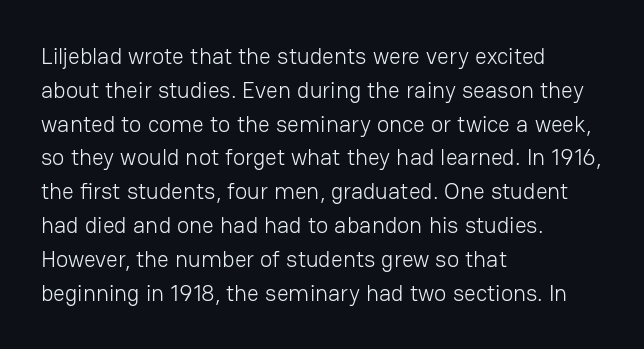
Q: Is the text bold? A: No.
Q: Is the text italic (slanted)? A: No, it is upright.
Q: Is the text underlined? A: No.
Q: How is the paragraph aligned? A: Left-aligned.
Q: Is the spacing between letters normal or unusually wide? A: Normal.
Q: Is the spacing between lines tight, normal or loose? A: Normal.
